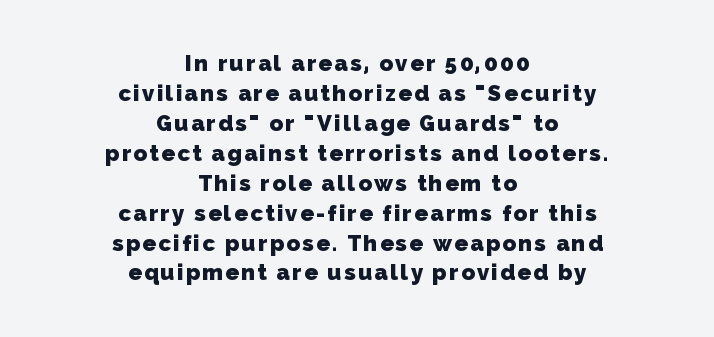
The image shows 22 px bold type; set centered, normal line spacing (1.36x), not underlined.
